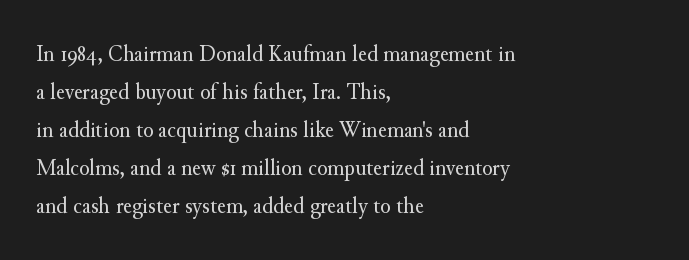
{"italic": "no", "bold": "no", "underline": "no", "align": "left", "line_spacing": "normal", "line_spacing_ratio": 1.58, "letter_spacing": "normal", "letter_spacing_em": 0.0, "glyph_px": 24}
